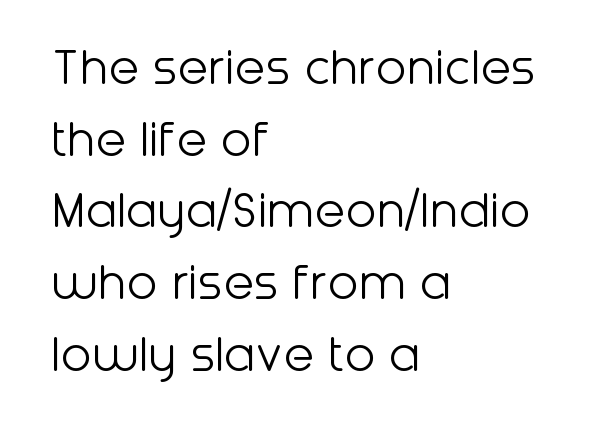
Q: Is the text bold? A: No.
Q: Is the text italic (slanted)? A: No, it is upright.
Q: Is the typeface a serif or a sans-serif typeface? A: Sans-serif.
Q: Is the text underlined? A: No.
Q: How is the paragraph aligned? A: Left-aligned.
Q: Is the spacing between letters normal or unusually wide? A: Normal.
Q: Is the spacing between lines tight, normal or loose? A: Normal.
Q: Width (condensed, normal, or wide)? A: Normal.
Q: Stroke contrast? A: Low.
Q: x-height? A: Medium.
Q: Monospaced? A: No.
